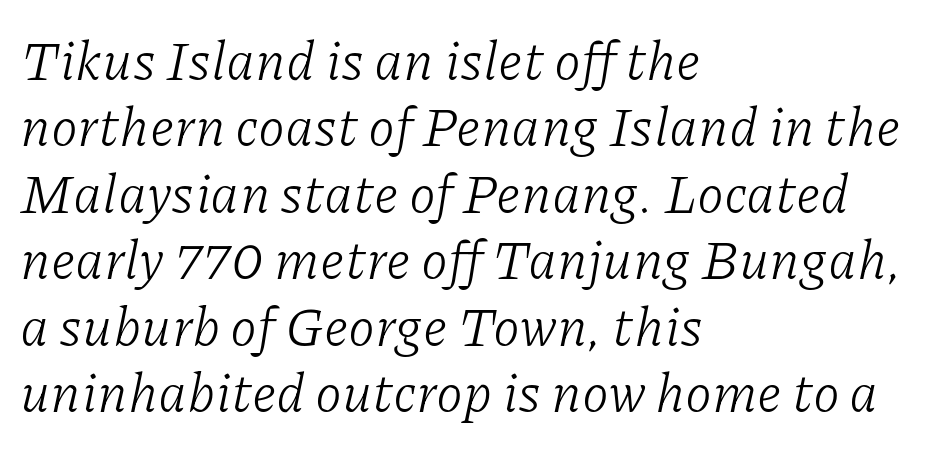
Each letter's strokes conclude with small projecting serifs. Rule under the text: the space is simply empty. Weight class: somewhere from thin through regular. The lettering tilts uniformly, giving the passage an italic look.
